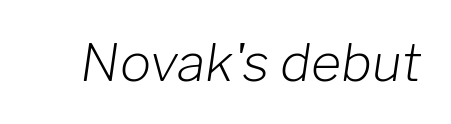
The image shows 52 px light type, italic (leaning right); set normal letter spacing, not underlined; low stroke contrast and a medium x-height.
